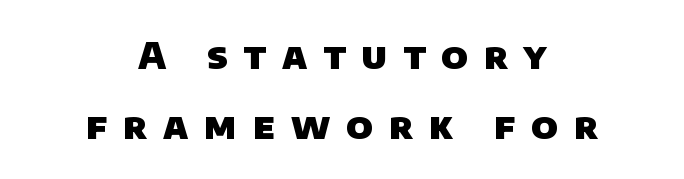
Do the characters align in a grid? No, the font is proportional. The leading is generous, giving the passage an open texture. Honestly, there is no underline to notice here at all. The rendering shows plain stroke endings on the letterforms — a sans-serif design. Students, this is bold: see how much ink each stroke carries. The type is letterspaced generously, with wide tracking.
